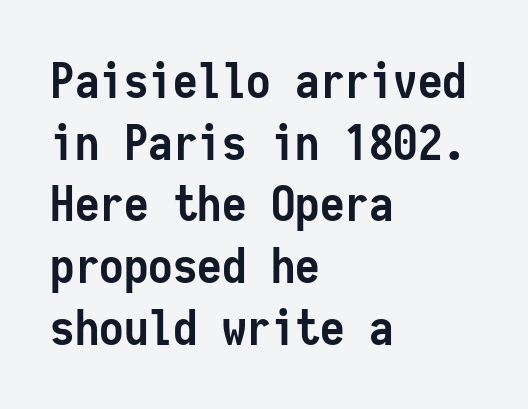
How are the letters spaced? Ordinarily, with no added tracking. Serifs: no, the terminals of the letterforms are clean. Line beginnings align vertically; line endings do not. Vertical strokes here are truly vertical.
